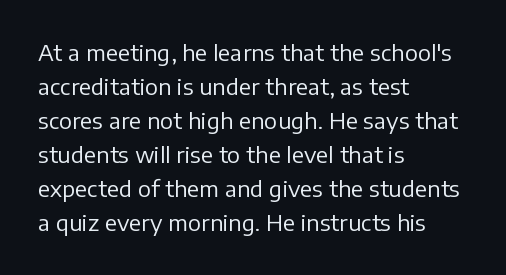
Q: Is the text bold? A: No.
Q: Is the text italic (slanted)? A: No, it is upright.
Q: Is the text underlined? A: No.
Q: How is the paragraph aligned? A: Left-aligned.
Q: Is the spacing between letters normal or unusually wide? A: Normal.
Q: Is the spacing between lines tight, normal or loose? A: Normal.
